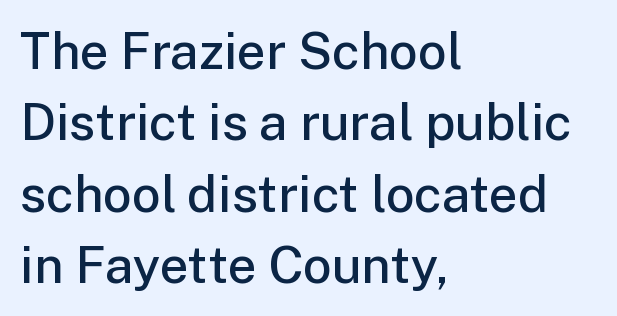
{"serif": "no", "italic": "no", "bold": "semi", "weight": "semibold", "width": "normal", "stroke_contrast": "low", "x_height": "medium", "monospaced": "no", "underline": "no", "align": "left", "line_spacing": "normal", "line_spacing_ratio": 1.4, "letter_spacing": "normal", "letter_spacing_em": 0.0, "glyph_px": 51}
